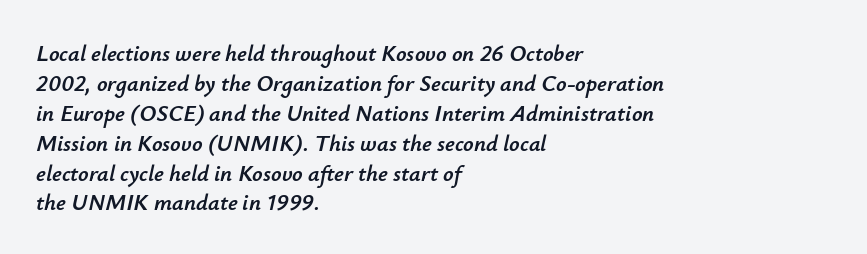
{"italic": "yes", "lean": "right", "slant_degrees": 12, "underline": "no", "align": "left", "line_spacing": "normal", "line_spacing_ratio": 1.3, "letter_spacing": "normal", "letter_spacing_em": 0.0, "glyph_px": 23}
